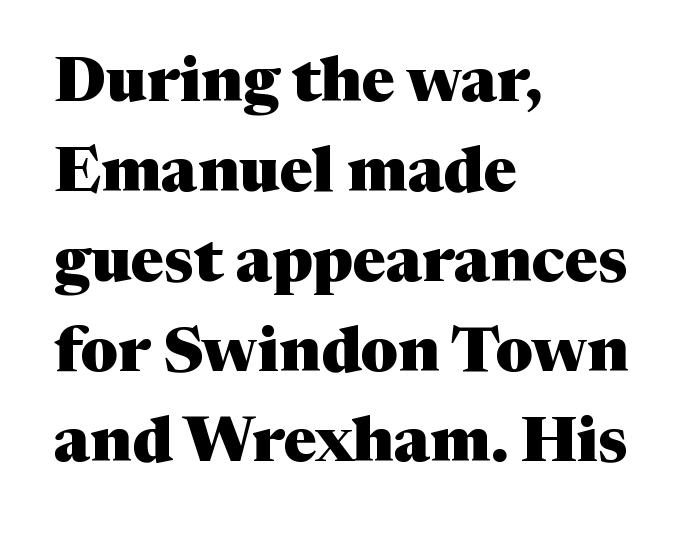
Q: Is the text bold? A: Yes.
Q: Is the text italic (slanted)? A: No, it is upright.
Q: Is the typeface a serif or a sans-serif typeface? A: Serif.
Q: Is the text underlined? A: No.
Q: How is the paragraph aligned? A: Left-aligned.
Q: Is the spacing between letters normal or unusually wide? A: Normal.
Q: Is the spacing between lines tight, normal or loose? A: Normal.
Q: Width (condensed, normal, or wide)? A: Normal.
Q: Stroke contrast? A: Medium.
Q: x-height? A: Medium.
Q: Monospaced? A: No.
